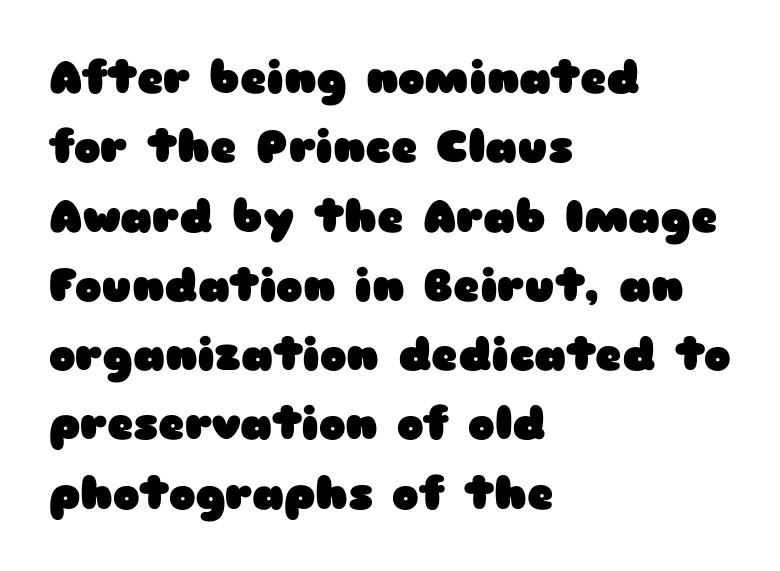
Q: Is the text bold? A: Yes.
Q: Is the text italic (slanted)? A: No, it is upright.
Q: Is the typeface a serif or a sans-serif typeface? A: Sans-serif.
Q: Is the text underlined? A: No.
Q: How is the paragraph aligned? A: Left-aligned.
Q: Is the spacing between letters normal or unusually wide? A: Normal.
Q: Is the spacing between lines tight, normal or loose? A: Normal.
Q: Width (condensed, normal, or wide)? A: Wide.
Q: Stroke contrast? A: Low.
Q: x-height? A: Medium.
Q: Monospaced? A: No.
